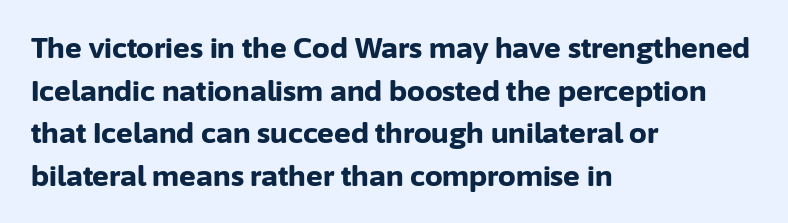
Q: Is the text bold? A: Yes.
Q: Is the text italic (slanted)? A: No, it is upright.
Q: Is the typeface a serif or a sans-serif typeface? A: Sans-serif.
Q: Is the text underlined? A: No.
Q: How is the paragraph aligned? A: Left-aligned.
Q: Is the spacing between letters normal or unusually wide? A: Normal.
Q: Is the spacing between lines tight, normal or loose? A: Normal.
Q: Width (condensed, normal, or wide)? A: Normal.
Q: Stroke contrast? A: Low.
Q: x-height? A: Medium.
Q: Monospaced? A: No.
